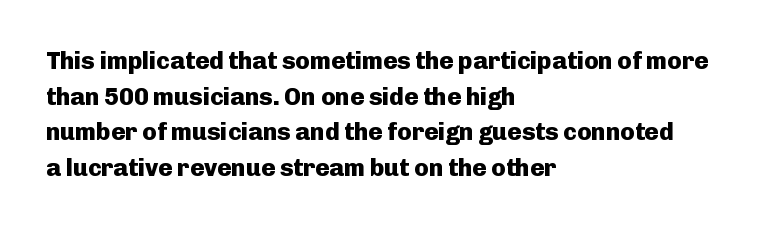
{"italic": "no", "bold": "yes", "underline": "no", "align": "left", "line_spacing": "normal", "line_spacing_ratio": 1.48, "letter_spacing": "normal", "letter_spacing_em": 0.0, "glyph_px": 24}
